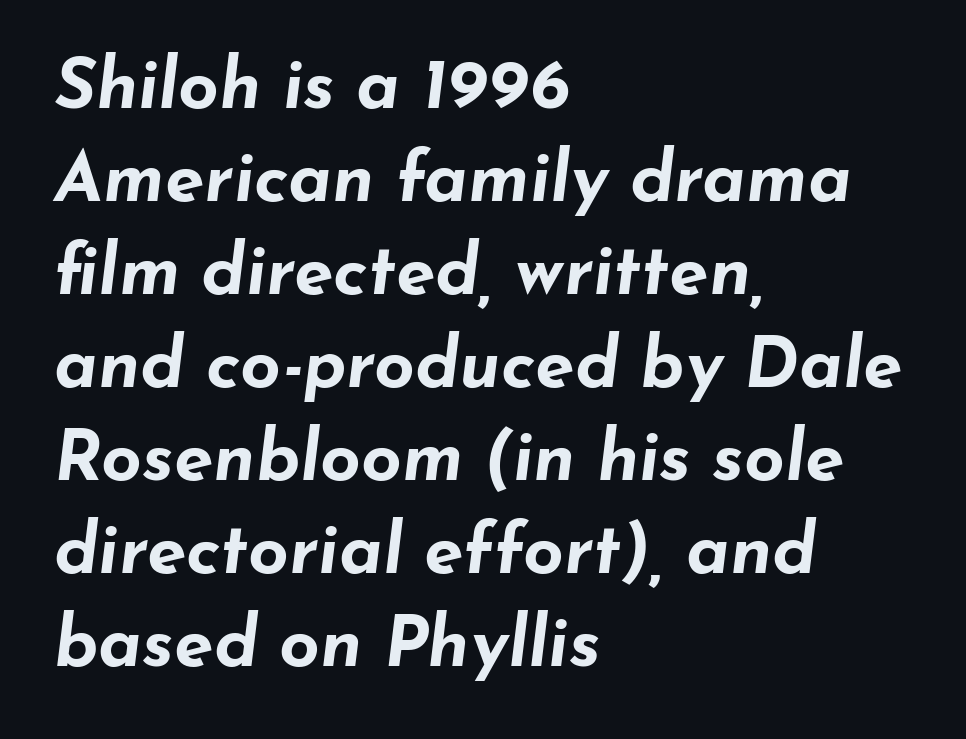
Q: Is the text bold? A: Yes.
Q: Is the text italic (slanted)? A: Yes, it leans right by about 7 degrees.
Q: Is the text underlined? A: No.
Q: How is the paragraph aligned? A: Left-aligned.
Q: Is the spacing between letters normal or unusually wide? A: Normal.
Q: Is the spacing between lines tight, normal or loose? A: Normal.
Q: Width (condensed, normal, or wide)? A: Wide.
Q: Stroke contrast? A: Low.
Q: x-height? A: Small.
Q: Monospaced? A: No.
